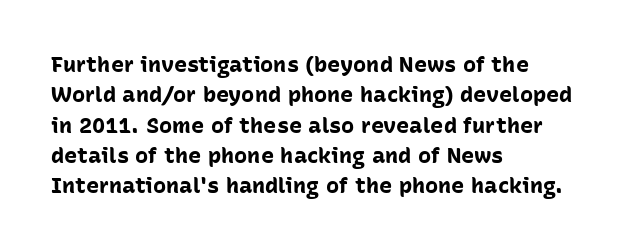
{"italic": "no", "bold": "yes", "underline": "no", "align": "left", "line_spacing": "normal", "line_spacing_ratio": 1.38, "letter_spacing": "normal", "letter_spacing_em": 0.0, "glyph_px": 22}
